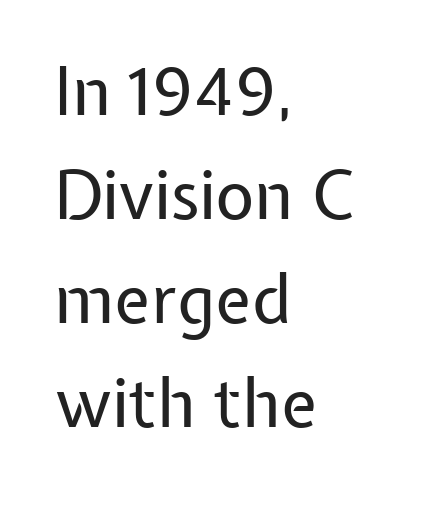
The foot of each line stays bare and open. If you measured baseline to baseline, you'd find a middling distance. In terms of letterspacing, this is plain default setting. Do the characters align in a grid? No, the font is proportional. Teacher's note: observe the even left margin — that is flush-left alignment.
